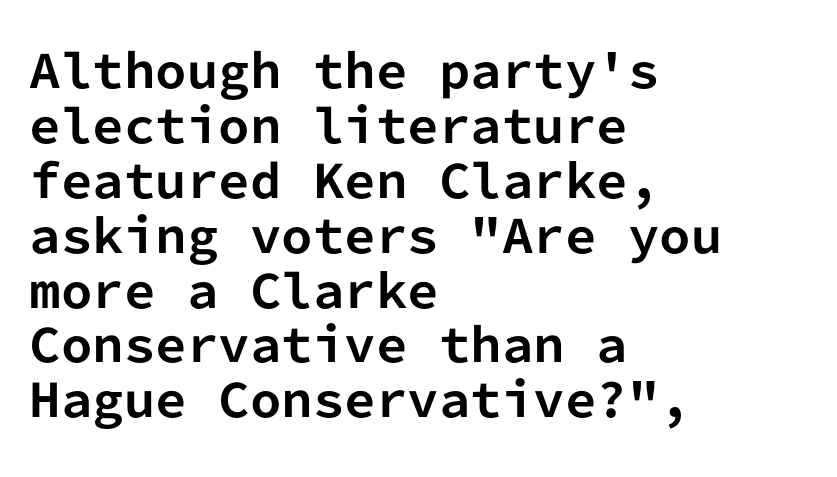
Students, note that the glyphs here touch the page at normal intervals. Beneath every word, the page is bare. Left-aligned paragraph, ragged on the right. Type style note: lacks serifs.
